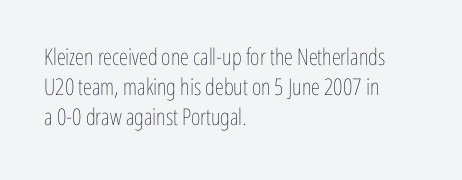
The image shows 23 px text type, upright; set left-aligned, normal line spacing (1.31x), normal letter spacing, not underlined.
